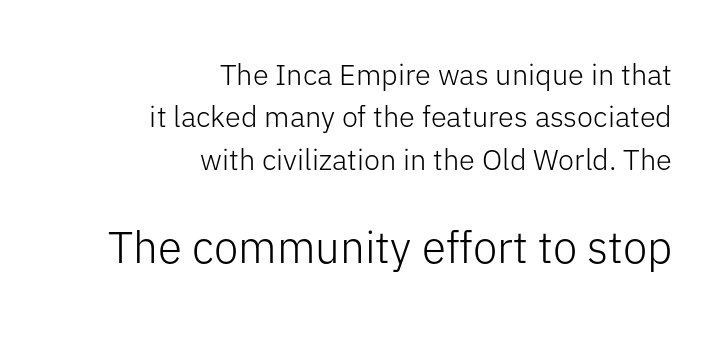
Q: Is the text bold? A: No.
Q: Is the text italic (slanted)? A: No, it is upright.
Q: Is the typeface a serif or a sans-serif typeface? A: Sans-serif.
Q: Is the text underlined? A: No.
Q: How is the paragraph aligned? A: Right-aligned.
Q: Is the spacing between letters normal or unusually wide? A: Normal.
Q: Is the spacing between lines tight, normal or loose? A: Normal.
Q: Which block of text is set in a larger size, the first (top) or the second (bottom)? A: The second (bottom) one.
Q: Width (condensed, normal, or wide)? A: Normal.
Q: Stroke contrast? A: Low.
Q: x-height? A: Medium.
Q: Monospaced? A: No.
